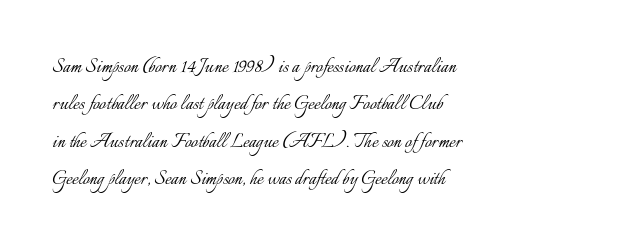
The image shows 24 px text type; set left-aligned, normal line spacing (1.56x), normal letter spacing, not underlined.
